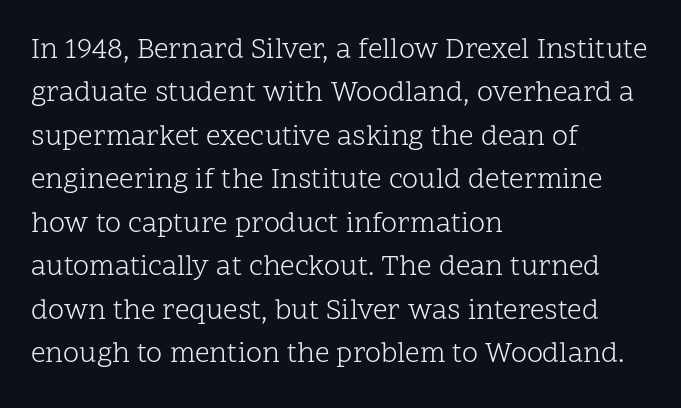
The image shows 29 px light serif type, upright; set left-aligned, normal line spacing (1.5x), normal letter spacing, not underlined; low stroke contrast and a medium x-height.
